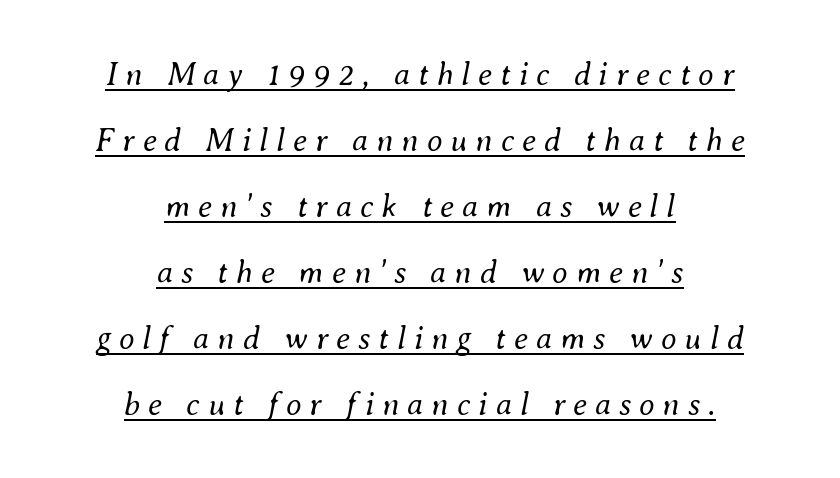
Bold? No — there's no thickening of the strokes. A continuous stroke trails under the words, as in a hyperlink. Each letter keeps its own natural width here, so spacing adapts to shape. Layout note: lines centered. Between one letter and the next there's a generous, obvious gap. Vertically, the passage feels expansive, rows floating well apart.
